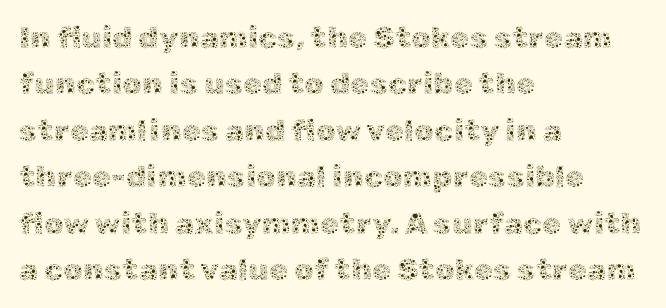
{"italic": "no", "bold": "no", "weight": "thin", "width": "normal", "x_height": "medium", "monospaced": "no", "underline": "no", "align": "left", "line_spacing": "normal", "line_spacing_ratio": 1.5, "letter_spacing": "normal", "letter_spacing_em": 0.0, "glyph_px": 31}
